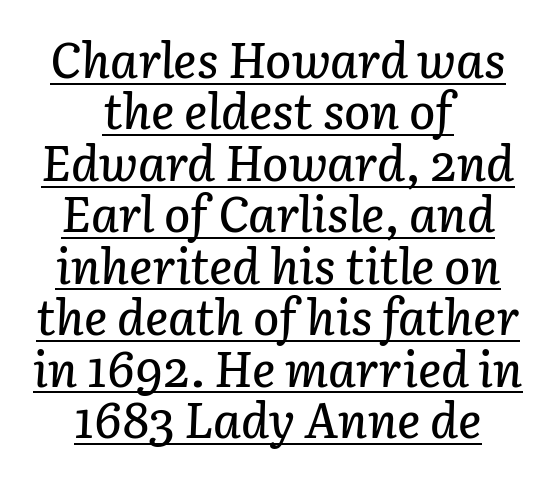
Inter-character spacing is left at the font's built-in metrics. A student would call this center alignment; a typographer would say set centered. The rendering uses a small line-height, squeezing the rows. Italic: yes, the glyphs are oblique. Every word sits above its own underline. A typesetter would call this proportional, since set widths differ per character.
